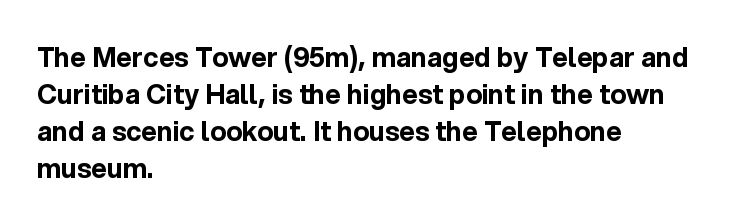
The image shows 27 px bold type, upright; set left-aligned, normal line spacing (1.37x), normal letter spacing, not underlined.
